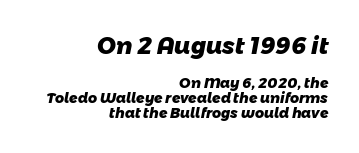
The rendering uses a bold face; every stroke is thick and dark. This rendering leaves character spacing at its baseline value. Any mark beneath the type? The region is blank. Rows of type sit shoulder to shoulder in the vertical direction. A student would notice the top passage is typeset larger than what follows. These lines stack with their right ends in a neat column.
